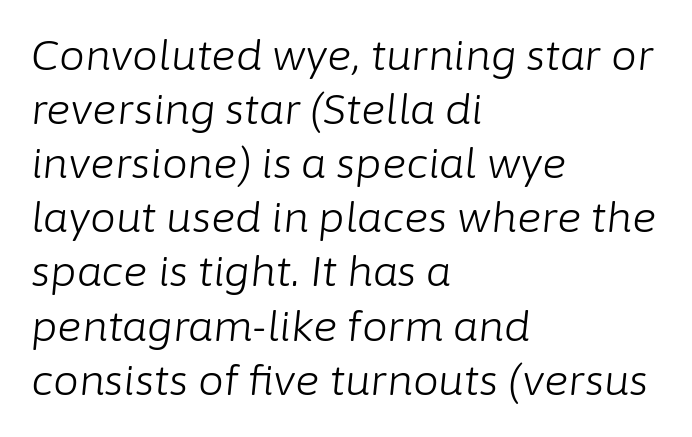
Q: Is the text bold? A: No.
Q: Is the text italic (slanted)? A: Yes, it leans right by about 6 degrees.
Q: Is the text underlined? A: No.
Q: How is the paragraph aligned? A: Left-aligned.
Q: Is the spacing between letters normal or unusually wide? A: Normal.
Q: Is the spacing between lines tight, normal or loose? A: Normal.
Q: Width (condensed, normal, or wide)? A: Normal.
Q: Stroke contrast? A: Low.
Q: x-height? A: Medium.
Q: Monospaced? A: No.
